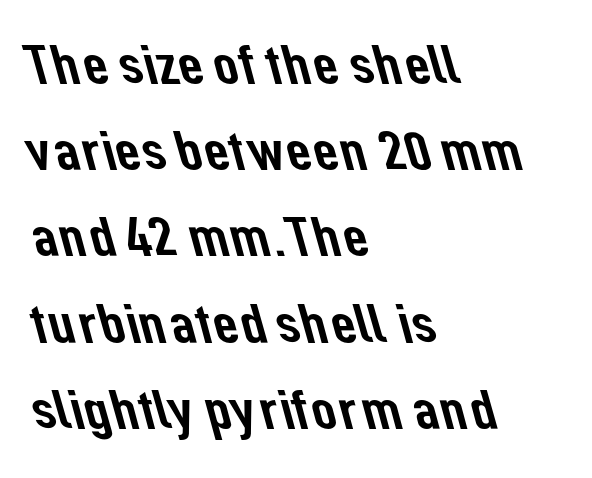
{"serif": "no", "width": "normal", "stroke_contrast": "low", "x_height": "medium", "monospaced": "no", "underline": "no", "align": "left", "line_spacing": "normal", "line_spacing_ratio": 1.54, "letter_spacing": "normal", "letter_spacing_em": 0.0, "glyph_px": 56}
